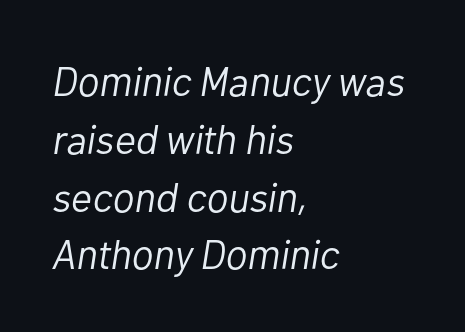
Is this a fixed-width face? No — the glyphs have proportional, varying widths. Bare-footed words on every line. Notice how the passage keeps a crisp vertical edge on the left only. Each stroke keeps to a modest, everyday thickness or less. The text carries the slant typical of an italic or oblique font. Tracking value appears to be zero — textbook default spacing.
